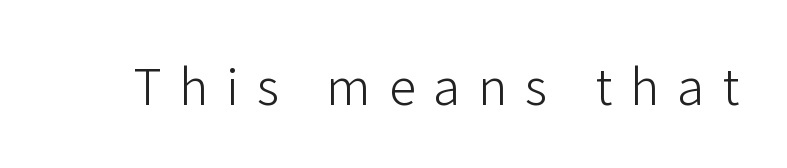
Q: Is the text bold? A: No.
Q: Is the text italic (slanted)? A: No, it is upright.
Q: Is the typeface a serif or a sans-serif typeface? A: Sans-serif.
Q: Is the text underlined? A: No.
Q: Is the spacing between letters normal or unusually wide? A: Unusually wide.
Q: Width (condensed, normal, or wide)? A: Normal.
Q: Stroke contrast? A: Low.
Q: x-height? A: Medium.
Q: Monospaced? A: No.
